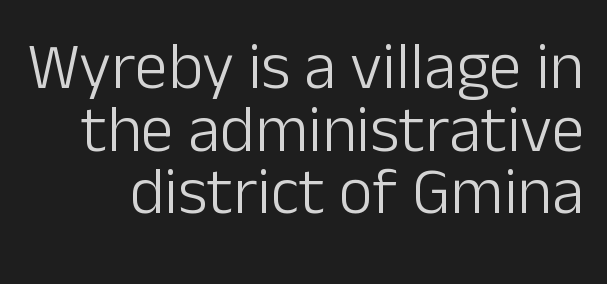
The image shows 66 px light sans-serif type, upright; set tight line spacing (0.95x), normal letter spacing, not underlined; low stroke contrast and a medium x-height.
